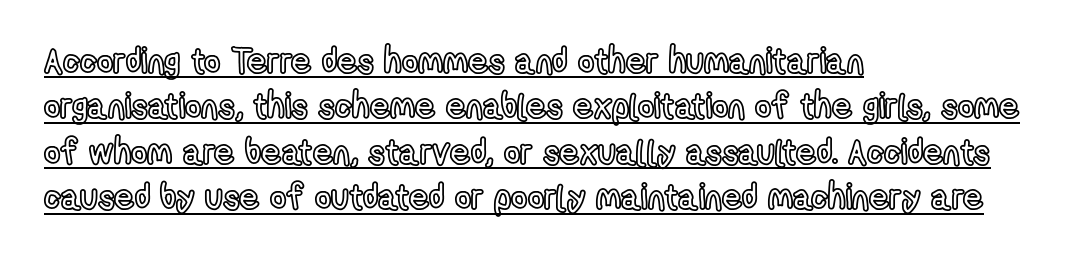
Q: Is the text italic (slanted)? A: No, it is upright.
Q: Is the text underlined? A: Yes.
Q: How is the paragraph aligned? A: Left-aligned.
Q: Is the spacing between letters normal or unusually wide? A: Normal.
Q: Is the spacing between lines tight, normal or loose? A: Normal.
Q: Width (condensed, normal, or wide)? A: Condensed.
Q: x-height? A: Medium.
Q: Monospaced? A: No.
